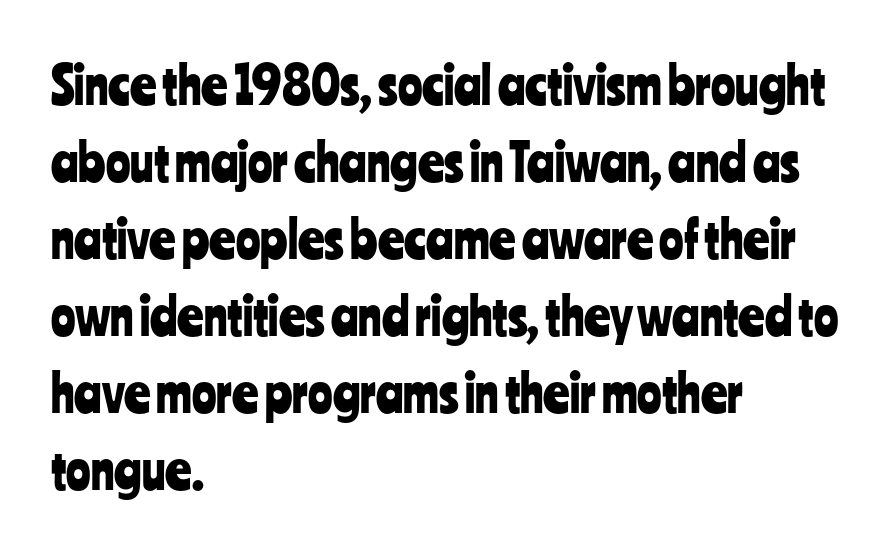
{"serif": "no", "italic": "no", "width": "condensed", "stroke_contrast": "low", "x_height": "medium", "monospaced": "no", "underline": "no", "align": "left", "line_spacing": "normal", "line_spacing_ratio": 1.51, "letter_spacing": "normal", "letter_spacing_em": 0.0, "glyph_px": 51}
